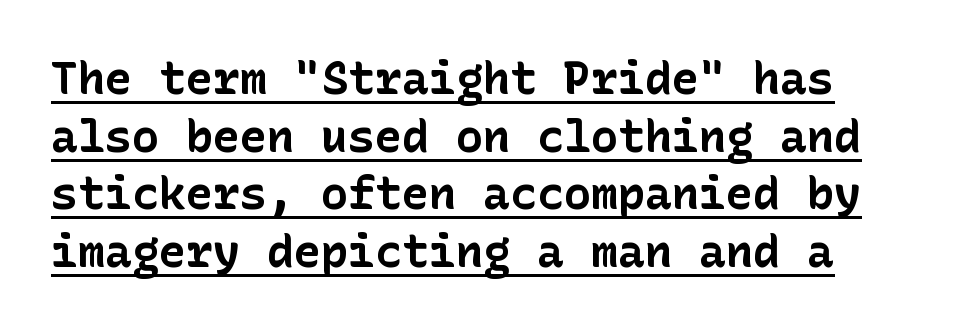
Q: Is the text bold? A: Yes.
Q: Is the text italic (slanted)? A: No, it is upright.
Q: Is the typeface a serif or a sans-serif typeface? A: Sans-serif.
Q: Is the text underlined? A: Yes.
Q: Is the spacing between letters normal or unusually wide? A: Normal.
Q: Is the spacing between lines tight, normal or loose? A: Normal.
Q: Width (condensed, normal, or wide)? A: Normal.
Q: Stroke contrast? A: Low.
Q: x-height? A: Medium.
